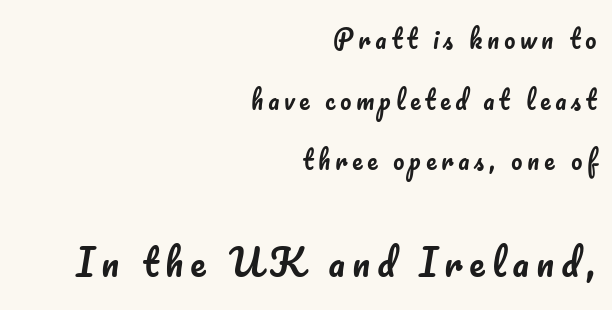
The image shows 37 px text type; set right-aligned, loose line spacing (2.43x), not underlined; the second (bottom) block is 1.48x larger; low stroke contrast and a small x-height.
